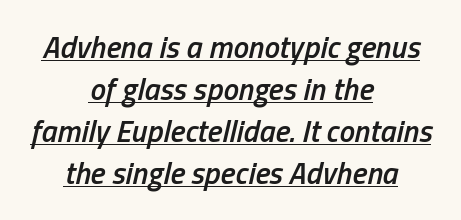
The image shows 31 px semibold, condensed type, italic (leaning right); set centered, normal line spacing (1.36x), normal letter spacing, underlined; low stroke contrast and a medium x-height.
